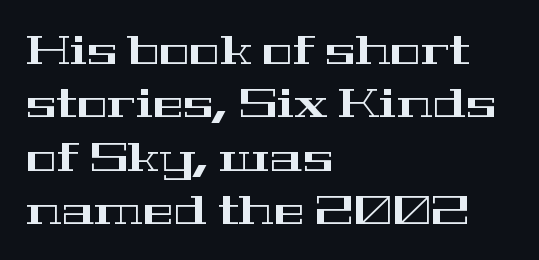
The image shows 41 px wide serif type, upright; set left-aligned, normal line spacing (1.3x), normal letter spacing, not underlined; high stroke contrast and a medium x-height.
